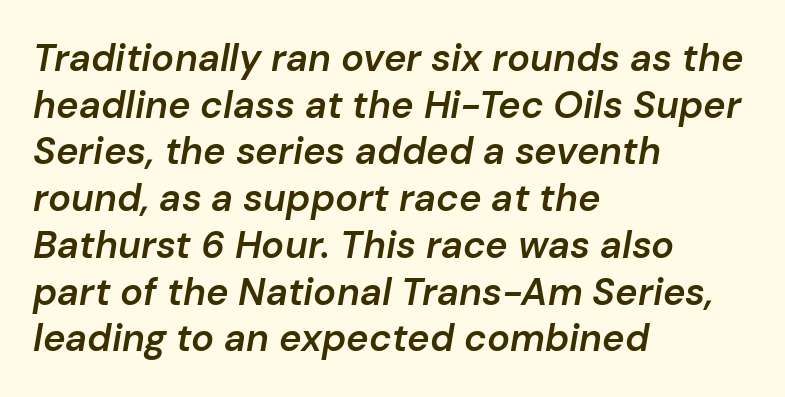
Tracking value appears to be zero — textbook default spacing. The letters advance in unequal steps, a hallmark of proportional type. The ragged edge is on the right, which tells us the setting is flush left. Set as a demibold, roughly 600 on the weight scale. Clear beneath every line of the passage.
